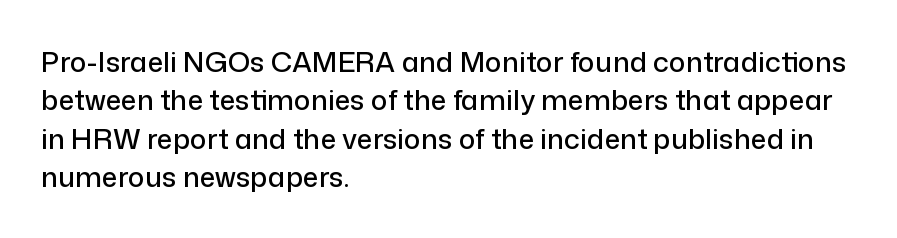
Each letter keeps its own natural width here, so spacing adapts to shape. Just letters on the line, the space beneath them empty. Reading down the column, the eye jumps a familiar distance to each next line. What stands out about the letter spacing? Nothing — it is the standard amount.
